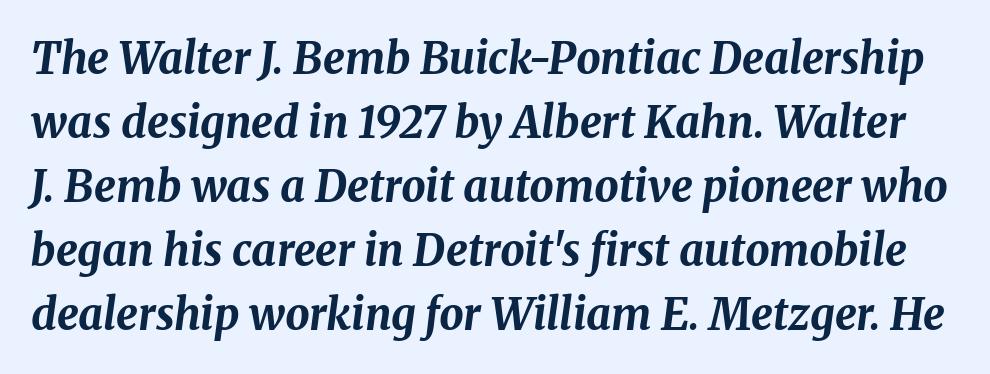
The string is rendered with underlining switched off. One glance says typical: line gaps are just what's usual. If you drew a line through each stem, it would be angled. The rendering keeps characters at their native spacing. Spacing verdict: proportional, widths tailored to each character.
